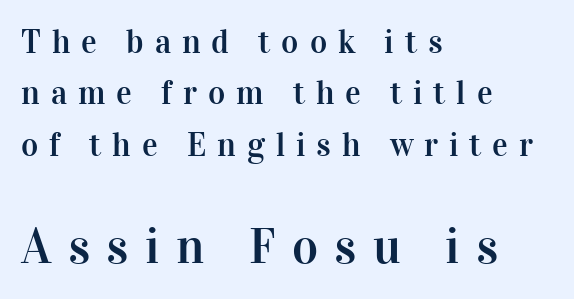
The image shows 50 px serif type, upright; set left-aligned, normal line spacing (1.56x), unusually wide letter spacing (+0.33 em), not underlined; the second (bottom) block is 1.52x larger; high stroke contrast and a medium x-height.
